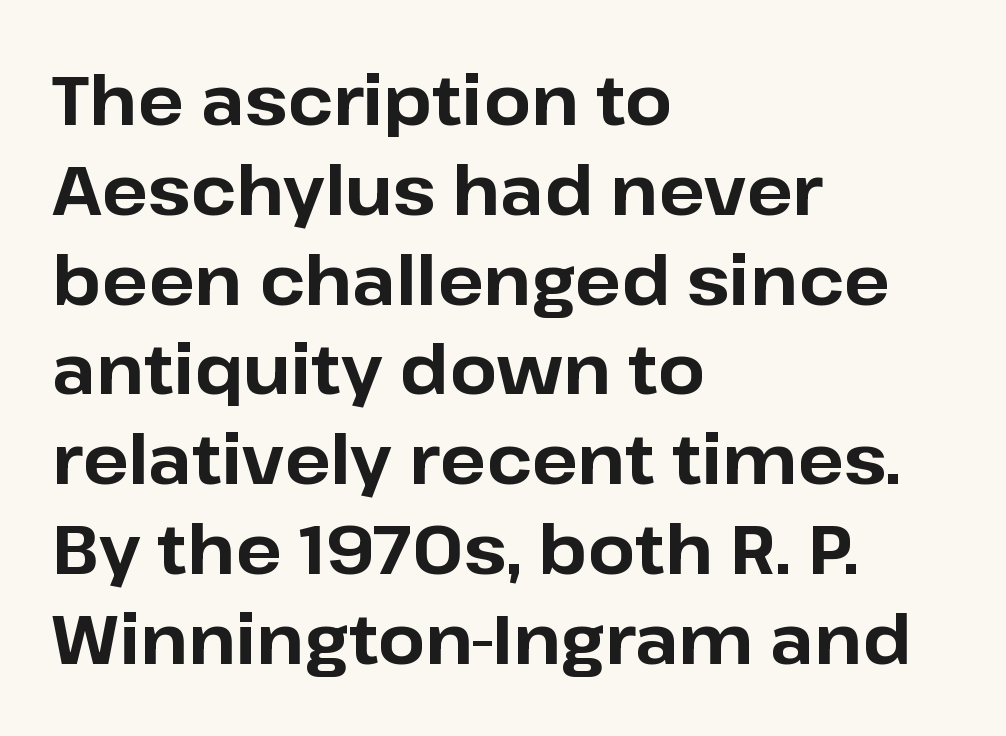
The letters stand upright; this is a roman face. The letters are bold, with thick, heavy strokes. Leading: standard. Honestly, there is no underline to notice here at all. The lines in this sample share a left origin and differ only in where they stop. Is the letter spacing exaggerated? No — it looks like the ordinary default.
